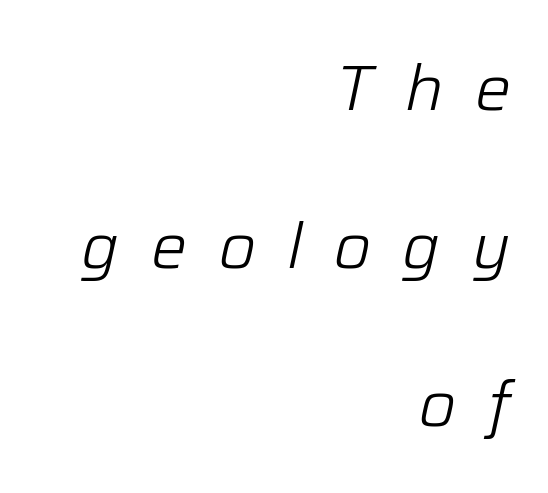
The glyphs are unaccompanied by any horizontal stroke below them. The rendering uses natural spacing where letterforms have individual widths. A typesetter would mark this as italic. How are the letters spaced? Widely, with obvious added tracking.
